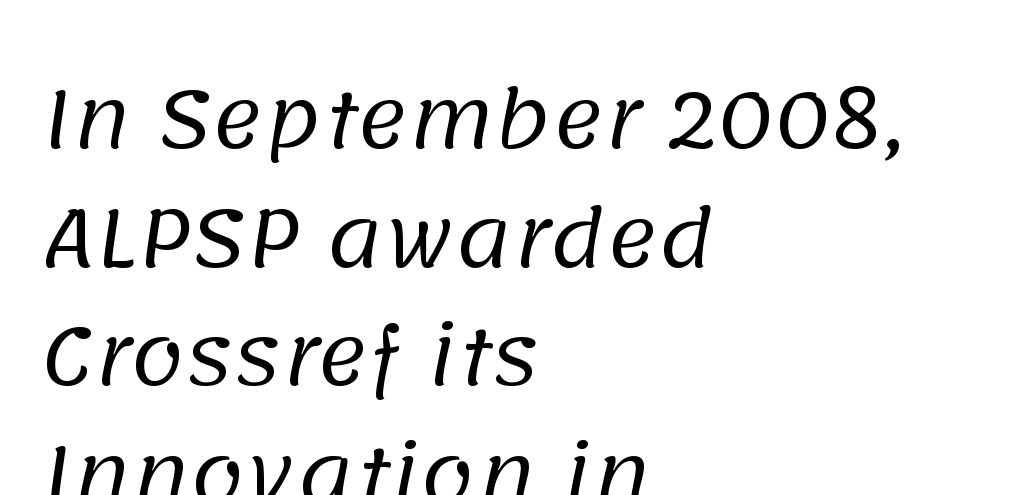
{"serif": "no", "bold": "no", "weight": "regular", "width": "normal", "stroke_contrast": "low", "x_height": "large", "monospaced": "no", "underline": "no", "align": "left", "line_spacing": "normal", "line_spacing_ratio": 1.52, "letter_spacing": "normal", "letter_spacing_em": 0.0, "glyph_px": 78}
